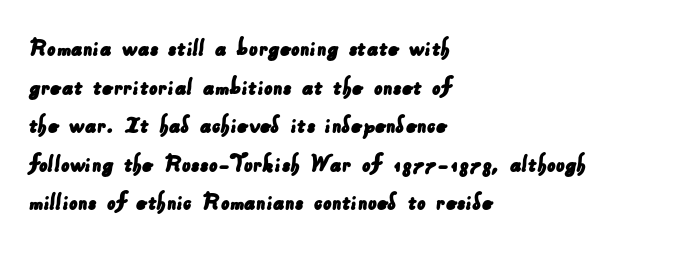
The image shows 27 px text type; set left-aligned, normal line spacing (1.43x), normal letter spacing, not underlined.
